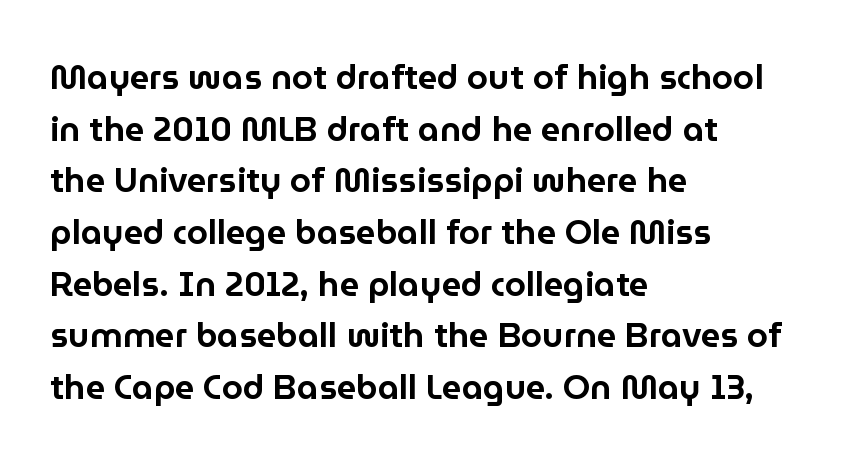
{"serif": "no", "italic": "no", "width": "normal", "stroke_contrast": "low", "x_height": "medium", "monospaced": "no", "underline": "no", "align": "left", "line_spacing": "normal", "line_spacing_ratio": 1.52, "letter_spacing": "normal", "letter_spacing_em": 0.0, "glyph_px": 34}
